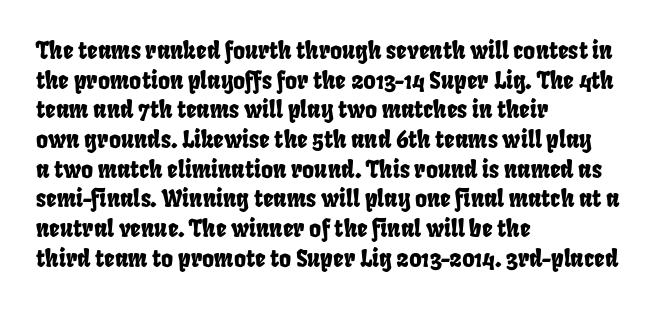
The image shows 23 px text type; set left-aligned, normal line spacing (1.29x), normal letter spacing, not underlined.
